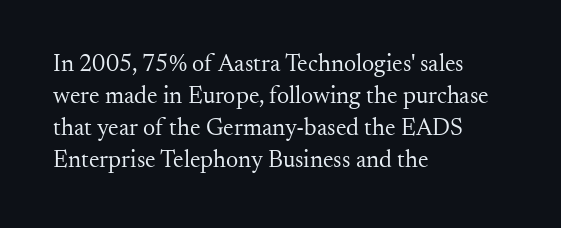
The strip under each line holds only bare page. You could call the tracking neutral — neither tight nor loose. Where is the straight margin? On the left. Upright lettering throughout. The weight tops out at a normal text grade.
